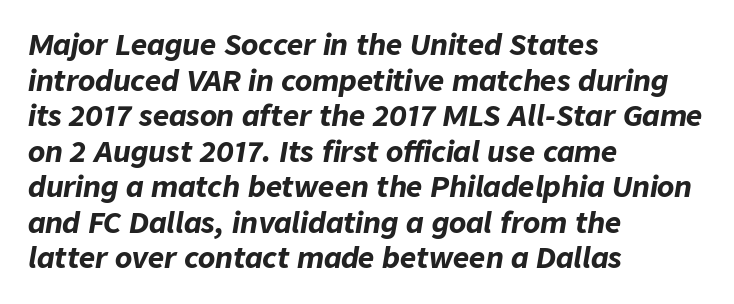
{"italic": "yes", "lean": "right", "slant_degrees": 9, "bold": "yes", "weight": "bold", "width": "normal", "stroke_contrast": "low", "x_height": "medium", "monospaced": "no", "underline": "no", "align": "left", "line_spacing": "normal", "line_spacing_ratio": 1.27, "letter_spacing": "normal", "letter_spacing_em": 0.0, "glyph_px": 28}
